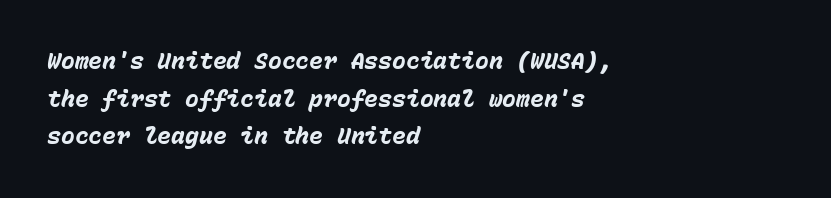
The image shows 23 px bold type, italic (leaning right); set left-aligned, normal line spacing (1.64x), normal letter spacing, not underlined.
